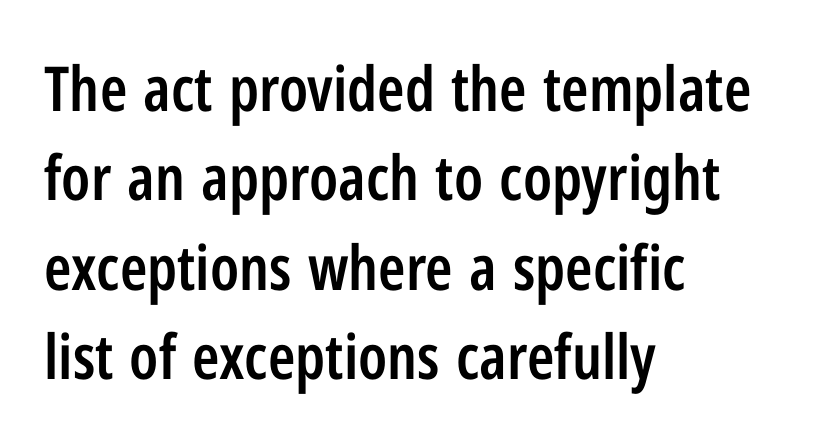
Q: Is the text bold? A: Semi-bold.
Q: Is the text italic (slanted)? A: No, it is upright.
Q: Is the typeface a serif or a sans-serif typeface? A: Sans-serif.
Q: Is the text underlined? A: No.
Q: How is the paragraph aligned? A: Left-aligned.
Q: Is the spacing between letters normal or unusually wide? A: Normal.
Q: Is the spacing between lines tight, normal or loose? A: Normal.
Q: Width (condensed, normal, or wide)? A: Condensed.
Q: Stroke contrast? A: Low.
Q: x-height? A: Medium.
Q: Monospaced? A: No.
